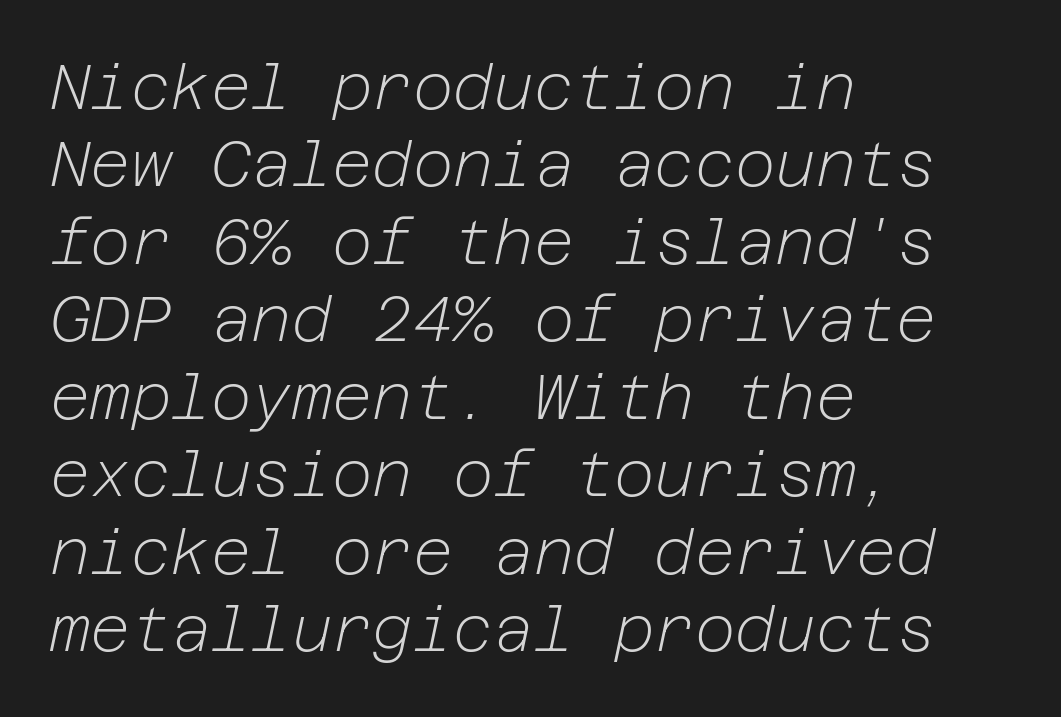
Q: Is the text bold? A: No.
Q: Is the text italic (slanted)? A: Yes, it leans right by about 12 degrees.
Q: Is the text underlined? A: No.
Q: How is the paragraph aligned? A: Left-aligned.
Q: Is the spacing between letters normal or unusually wide? A: Normal.
Q: Is the spacing between lines tight, normal or loose? A: Normal.
Q: Width (condensed, normal, or wide)? A: Normal.
Q: Stroke contrast? A: Low.
Q: x-height? A: Medium.
